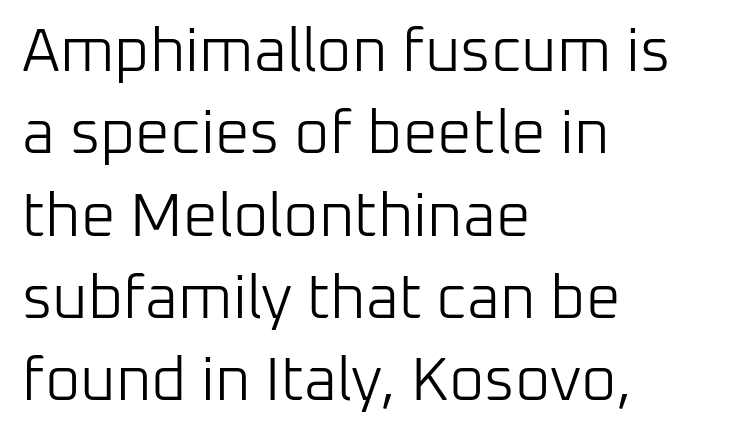
A roman cut, with each character standing at attention. Unmarked baselines from the first word to the last. Short note: letters normally spaced. Summary of vertical rhythm: regular, with standard interline spacing.
